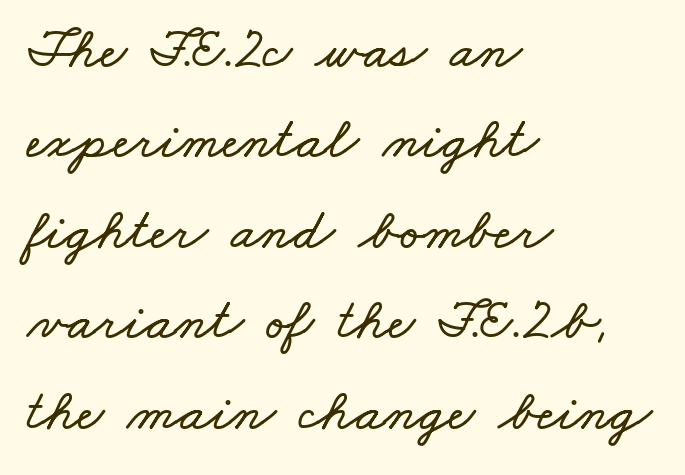
Q: Is the text underlined? A: No.
Q: How is the paragraph aligned? A: Left-aligned.
Q: Is the spacing between letters normal or unusually wide? A: Normal.
Q: Is the spacing between lines tight, normal or loose? A: Normal.
Q: Width (condensed, normal, or wide)? A: Wide.
Q: Stroke contrast? A: Low.
Q: x-height? A: Small.
Q: Monospaced? A: No.
